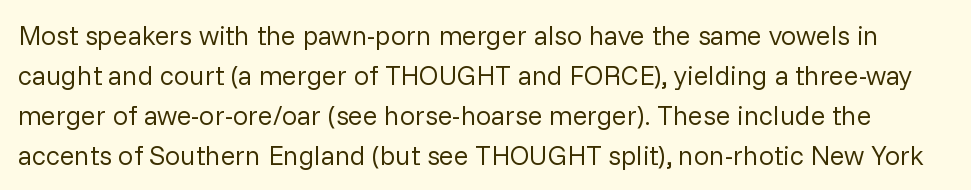
{"italic": "no", "bold": "no", "underline": "no", "line_spacing": "normal", "line_spacing_ratio": 1.48, "letter_spacing": "normal", "letter_spacing_em": 0.0, "glyph_px": 27}
